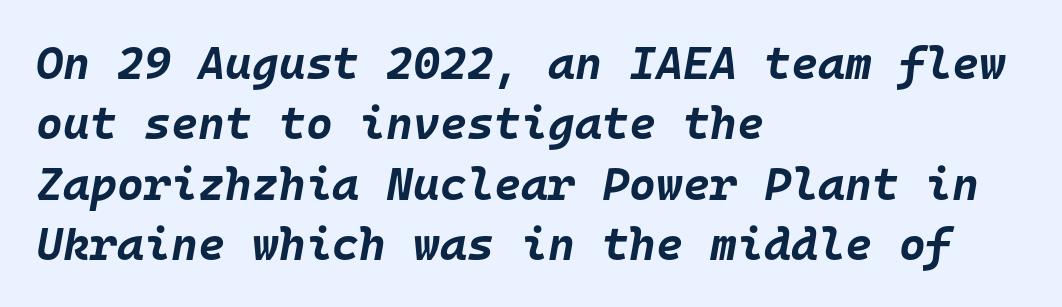
Regarding leading, the lines here are spaced in the standard way. Observe the lean: these are italic letterforms. Is the block centered? No — it sits flush against the left margin. Fixed-width glyphs throughout — classic coding-font behaviour. Descender tails drop into unmarked territory. The glyphs have the mass of a bold cut.
